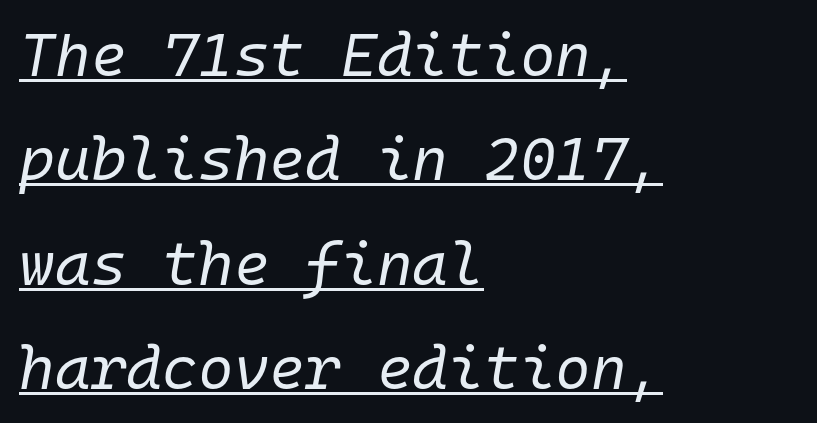
Between one letter and the next there's only the usual sliver of space. Visually the block forms a straight wall on the left and a jagged coastline on the right. Slanted lettering throughout. A quiet, ordinary-to-light weight characterises the typeface.
